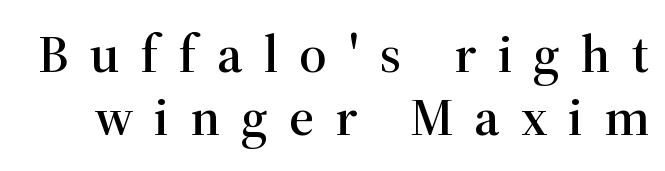
Letterform terminals end in serifs throughout the passage. The axis of the letterforms is exactly vertical. Underline: absent. This rendering widens character spacing well past its baseline value. Varying glyph widths throughout — classic text-font behaviour.
